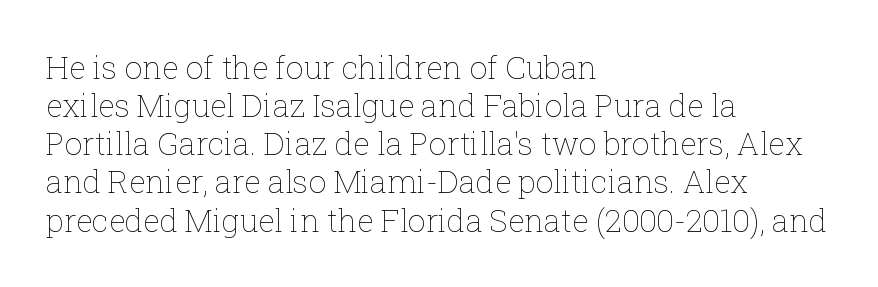
{"italic": "no", "bold": "no", "weight": "thin", "width": "normal", "stroke_contrast": "low", "x_height": "medium", "monospaced": "no", "underline": "no", "align": "left", "line_spacing_ratio": 1.23, "letter_spacing": "normal", "letter_spacing_em": 0.0, "glyph_px": 31}
